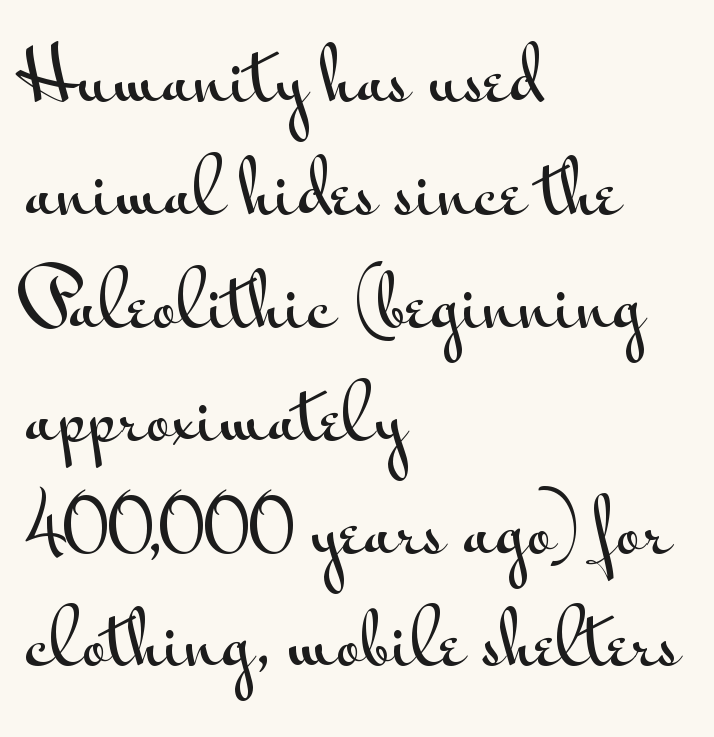
The image shows 71 px wide sans-serif type; set left-aligned, normal line spacing (1.59x), normal letter spacing, not underlined; medium stroke contrast and a small x-height.
